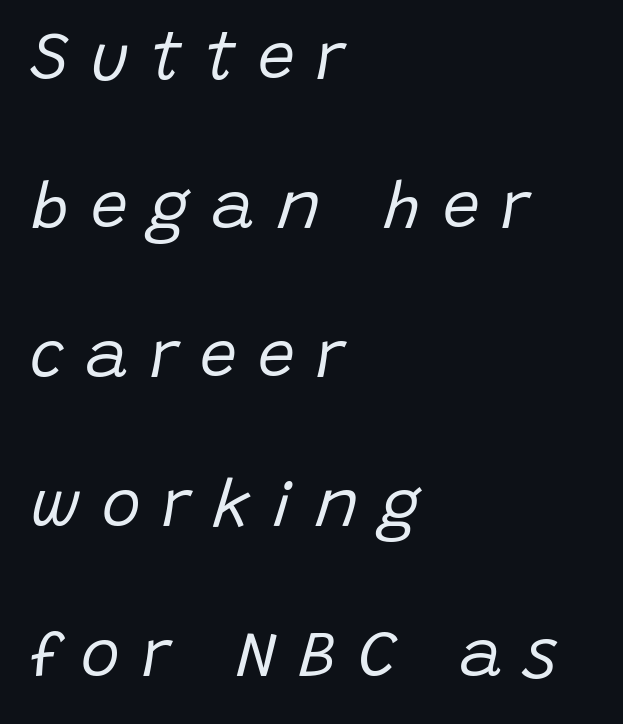
A typesetter would call this leading open, well beyond the default. Posture: slanted. Just letters on the line, the space beneath them empty. The setting favours the left margin, as ordinary paragraphs usually do. These lines have a slow, spaced-out rhythm from letter to letter.
